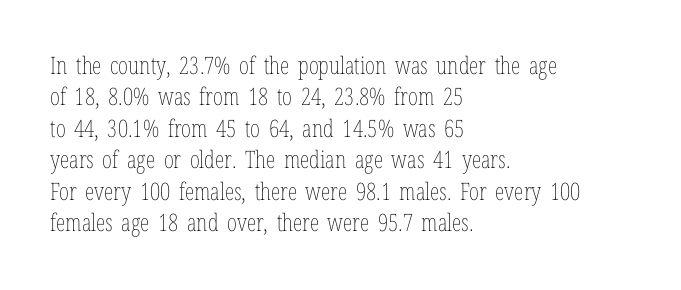
Q: Is the text bold? A: No.
Q: Is the text italic (slanted)? A: No, it is upright.
Q: Is the text underlined? A: No.
Q: How is the paragraph aligned? A: Left-aligned.
Q: Is the spacing between letters normal or unusually wide? A: Normal.
Q: Is the spacing between lines tight, normal or loose? A: Normal.
